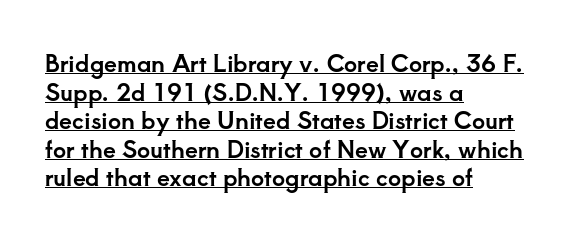
Q: Is the text italic (slanted)? A: No, it is upright.
Q: Is the text underlined? A: Yes.
Q: How is the paragraph aligned? A: Left-aligned.
Q: Is the spacing between letters normal or unusually wide? A: Normal.
